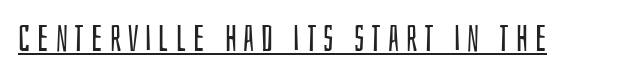
{"serif": "no", "italic": "no", "bold": "no", "weight": "regular", "width": "condensed", "stroke_contrast": "low", "x_height": "large", "monospaced": "no", "underline": "yes", "glyph_px": 36}
